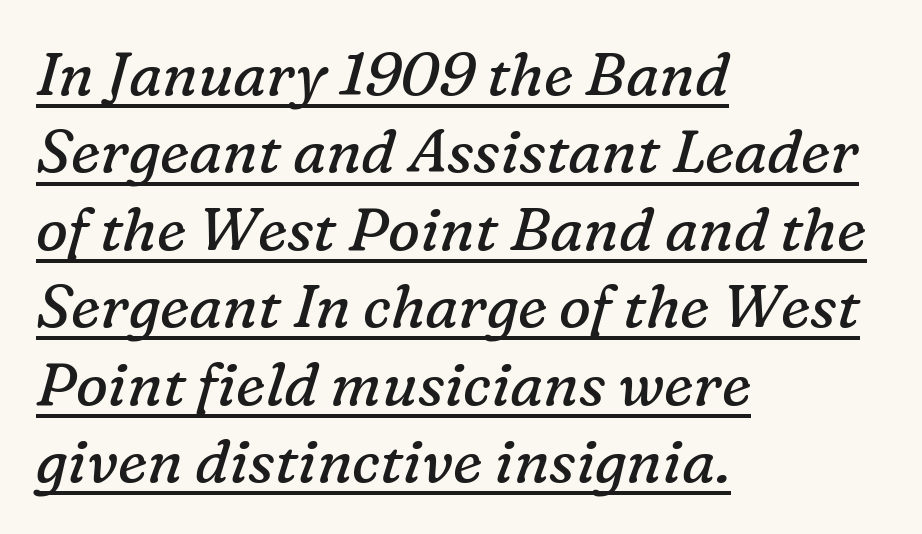
Looks like someone drew a line under every word here. Would a proofreader flag this as italicized? Yes. Heft: none added — not bold. Horizontally, the lines are justified to the leading edge only. These lines sit exactly where default settings would place them. Here the designer chose a conventional face with non-uniform glyph widths.
